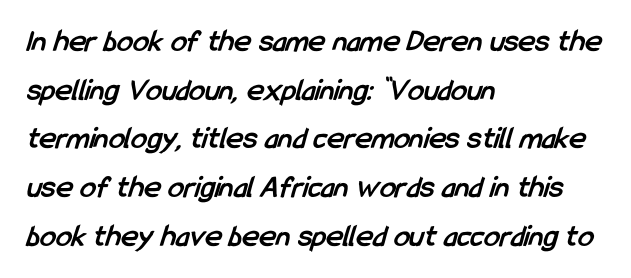
The image shows 32 px semibold, condensed sans-serif type; set left-aligned, normal line spacing (1.52x), normal letter spacing, not underlined; low stroke contrast and a medium x-height.
